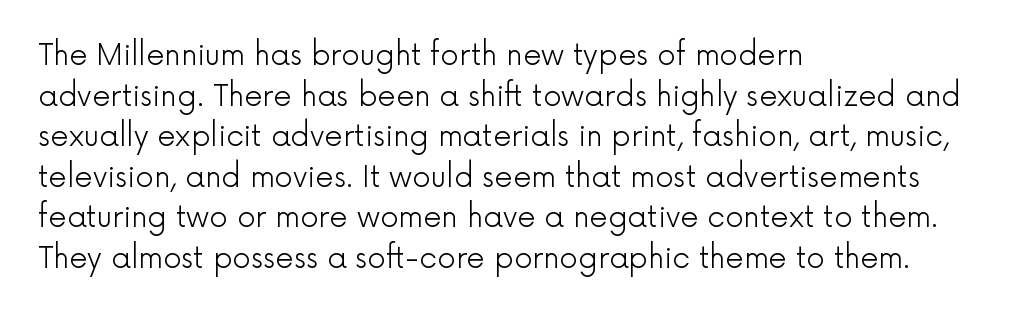
Q: Is the text bold? A: No.
Q: Is the text italic (slanted)? A: No, it is upright.
Q: Is the typeface a serif or a sans-serif typeface? A: Sans-serif.
Q: Is the text underlined? A: No.
Q: How is the paragraph aligned? A: Left-aligned.
Q: Is the spacing between letters normal or unusually wide? A: Normal.
Q: Is the spacing between lines tight, normal or loose? A: Normal.
Q: Width (condensed, normal, or wide)? A: Normal.
Q: x-height? A: Medium.
Q: Monospaced? A: No.
